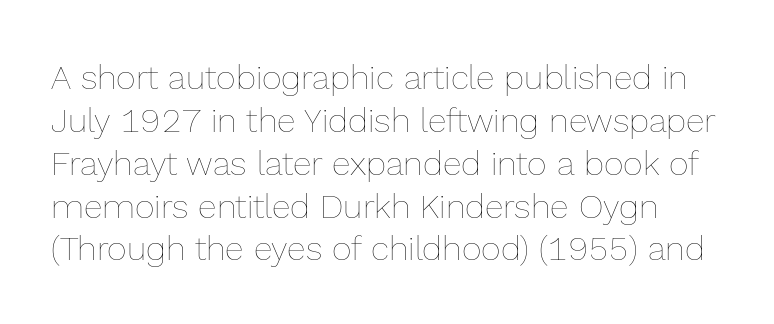
{"italic": "no", "bold": "no", "weight": "thin", "width": "normal", "x_height": "medium", "monospaced": "no", "underline": "no", "line_spacing": "normal", "line_spacing_ratio": 1.26, "letter_spacing": "normal", "letter_spacing_em": 0.0, "glyph_px": 34}
